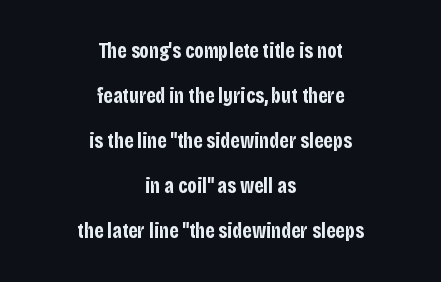
{"italic": "no", "bold": "yes", "underline": "no", "align": "center", "line_spacing": "loose", "line_spacing_ratio": 2.14, "letter_spacing": "normal", "letter_spacing_em": 0.0, "glyph_px": 21}
